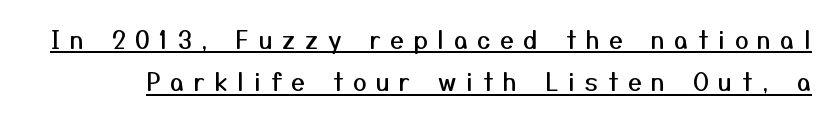
{"italic": "no", "underline": "yes", "line_spacing_ratio": 1.77, "letter_spacing": "wide", "letter_spacing_em": 0.4, "glyph_px": 24}
